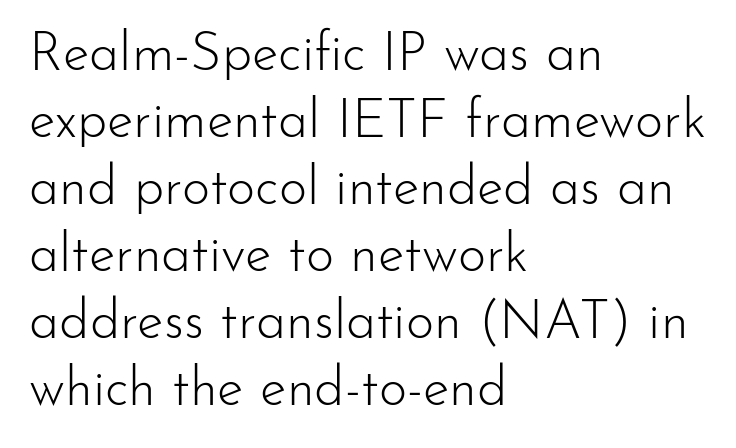
{"serif": "no", "italic": "no", "bold": "no", "weight": "light", "width": "normal", "stroke_contrast": "low", "x_height": "small", "monospaced": "no", "underline": "no", "align": "left", "line_spacing_ratio": 1.24, "letter_spacing": "normal", "letter_spacing_em": 0.0, "glyph_px": 54}
